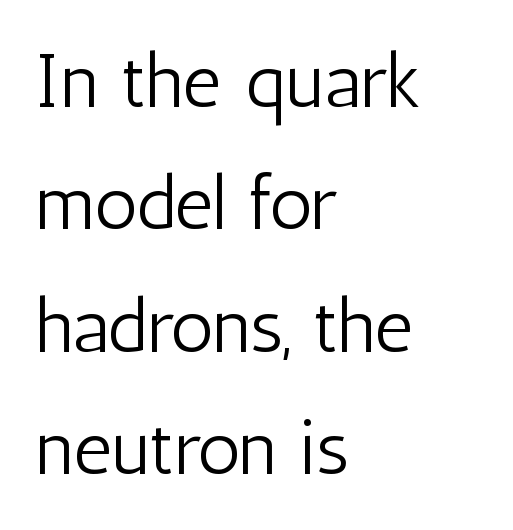
The image shows 76 px light, condensed sans-serif type, upright; set left-aligned, normal line spacing (1.61x), normal letter spacing, not underlined; low stroke contrast and a medium x-height.
